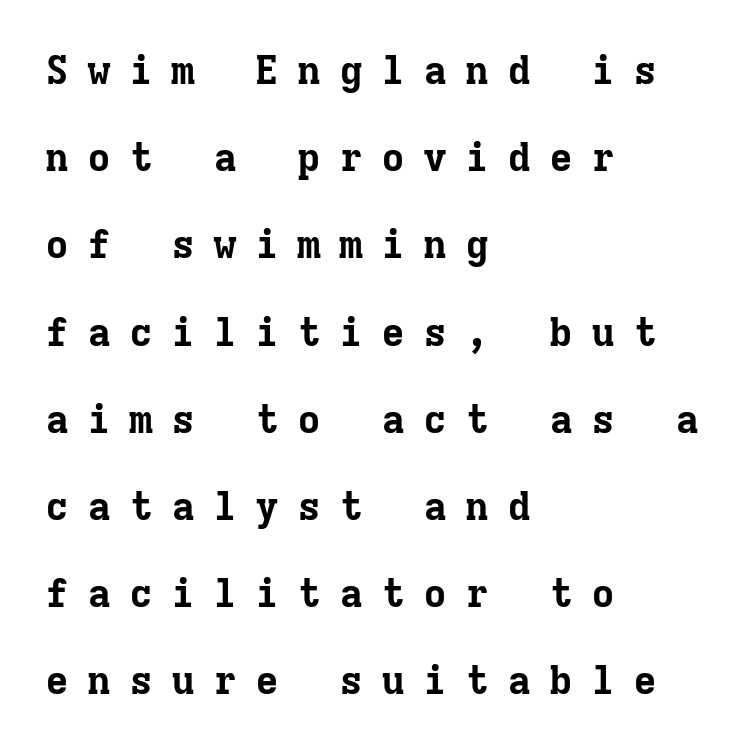
The image shows 40 px bold serif type, upright, monospaced; set left-aligned, loose line spacing (2.18x), unusually wide letter spacing (+0.45 em), not underlined; low stroke contrast and a medium x-height.
